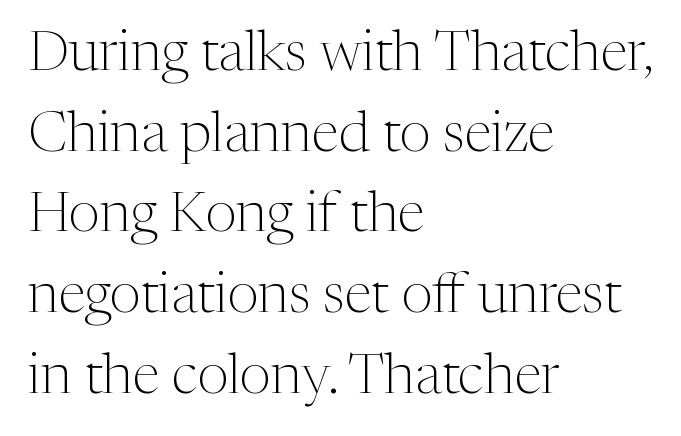
Q: Is the text bold? A: No.
Q: Is the text italic (slanted)? A: No, it is upright.
Q: Is the typeface a serif or a sans-serif typeface? A: Serif.
Q: Is the text underlined? A: No.
Q: How is the paragraph aligned? A: Left-aligned.
Q: Is the spacing between letters normal or unusually wide? A: Normal.
Q: Is the spacing between lines tight, normal or loose? A: Normal.
Q: Width (condensed, normal, or wide)? A: Normal.
Q: Stroke contrast? A: Medium.
Q: x-height? A: Medium.
Q: Monospaced? A: No.
